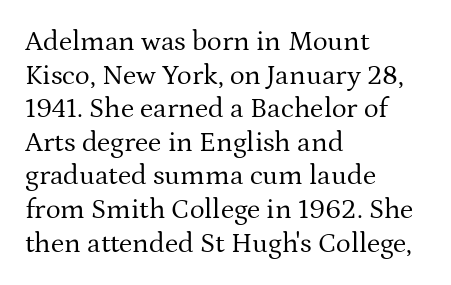
The image shows 28 px regular-weight serif type, upright; set left-aligned, line spacing 1.2x, normal letter spacing, not underlined; medium stroke contrast and a medium x-height.
